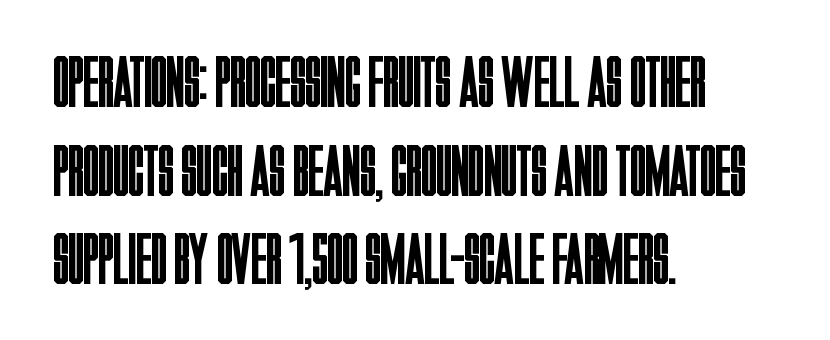
Q: Is the text bold? A: No.
Q: Is the text italic (slanted)? A: No, it is upright.
Q: Is the typeface a serif or a sans-serif typeface? A: Sans-serif.
Q: Is the text underlined? A: No.
Q: How is the paragraph aligned? A: Left-aligned.
Q: Is the spacing between letters normal or unusually wide? A: Normal.
Q: Width (condensed, normal, or wide)? A: Condensed.
Q: Stroke contrast? A: Low.
Q: x-height? A: Large.
Q: Monospaced? A: No.
